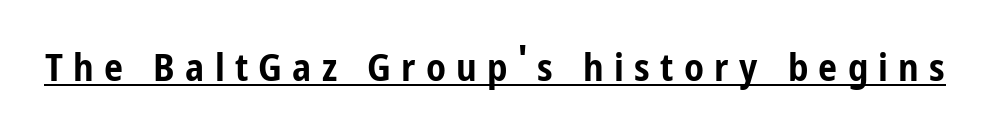
Someone cranked the tracking dial way up on this one. This sample carries an underscore along the baseline area. Every stem runs plumb, perpendicular to the baseline. A sans-serif font was chosen for this passage.
